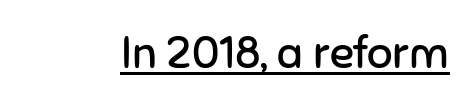
Q: Is the text bold? A: No.
Q: Is the text italic (slanted)? A: No, it is upright.
Q: Is the typeface a serif or a sans-serif typeface? A: Sans-serif.
Q: Is the text underlined? A: Yes.
Q: Is the spacing between letters normal or unusually wide? A: Normal.
Q: Width (condensed, normal, or wide)? A: Normal.
Q: Stroke contrast? A: Low.
Q: x-height? A: Medium.
Q: Monospaced? A: No.
